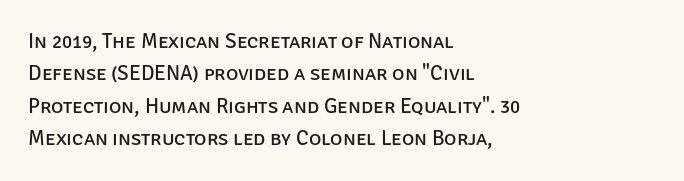
{"italic": "no", "bold": "no", "underline": "no", "align": "left", "line_spacing": "normal", "line_spacing_ratio": 1.54, "letter_spacing": "normal", "letter_spacing_em": 0.0, "glyph_px": 21}
